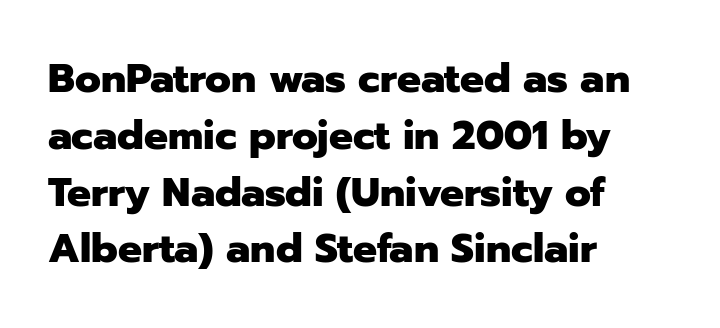
{"serif": "no", "italic": "no", "bold": "yes", "weight": "heavy", "width": "normal", "stroke_contrast": "low", "x_height": "medium", "monospaced": "no", "underline": "no", "align": "left", "line_spacing": "normal", "line_spacing_ratio": 1.42, "letter_spacing": "normal", "letter_spacing_em": 0.0, "glyph_px": 40}
